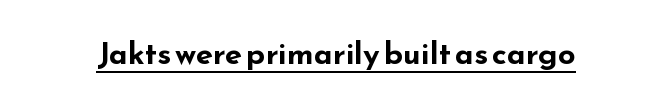
Q: Is the text bold? A: Yes.
Q: Is the text italic (slanted)? A: No, it is upright.
Q: Is the typeface a serif or a sans-serif typeface? A: Sans-serif.
Q: Is the text underlined? A: Yes.
Q: Is the spacing between letters normal or unusually wide? A: Normal.
Q: Width (condensed, normal, or wide)? A: Wide.
Q: Stroke contrast? A: Low.
Q: x-height? A: Small.
Q: Monospaced? A: No.
